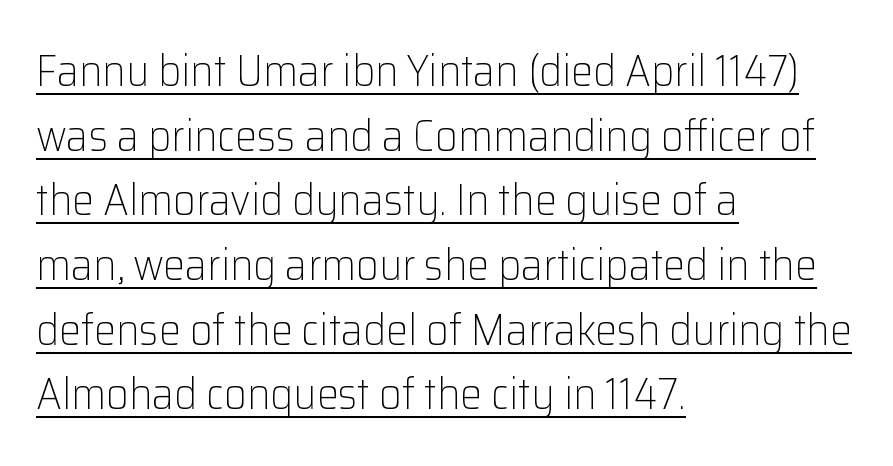
{"serif": "no", "italic": "no", "bold": "no", "weight": "light", "width": "normal", "stroke_contrast": "low", "x_height": "medium", "monospaced": "no", "underline": "yes", "align": "left", "line_spacing": "normal", "line_spacing_ratio": 1.47, "letter_spacing": "normal", "letter_spacing_em": 0.0, "glyph_px": 44}
